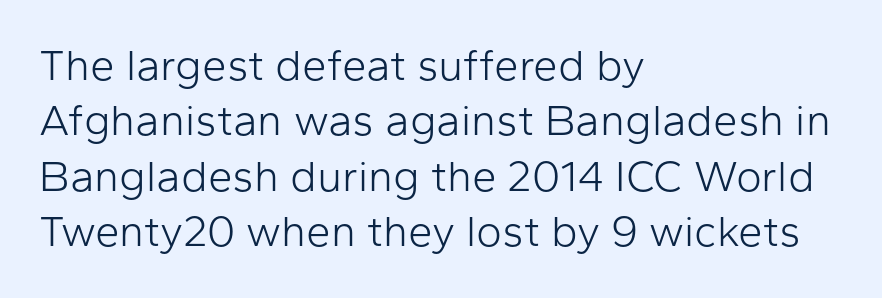
The image shows 44 px light sans-serif type, upright; set left-aligned, normal line spacing (1.26x), normal letter spacing, not underlined; low stroke contrast and a medium x-height.
